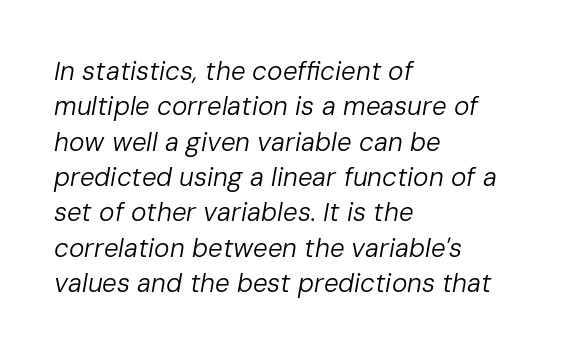
{"italic": "yes", "lean": "right", "slant_degrees": 10, "bold": "no", "underline": "no", "align": "left", "line_spacing": "normal", "line_spacing_ratio": 1.36, "letter_spacing": "normal", "letter_spacing_em": 0.0, "glyph_px": 26}
